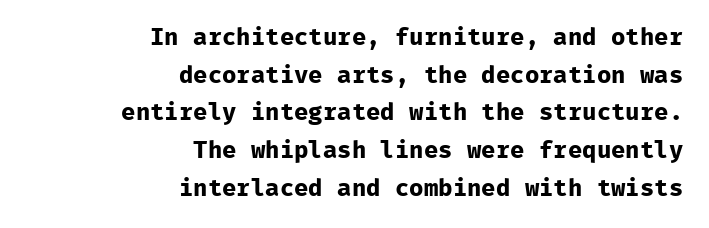
Q: Is the text bold? A: Yes.
Q: Is the text italic (slanted)? A: No, it is upright.
Q: Is the text underlined? A: No.
Q: How is the paragraph aligned? A: Right-aligned.
Q: Is the spacing between letters normal or unusually wide? A: Normal.
Q: Is the spacing between lines tight, normal or loose? A: Normal.
